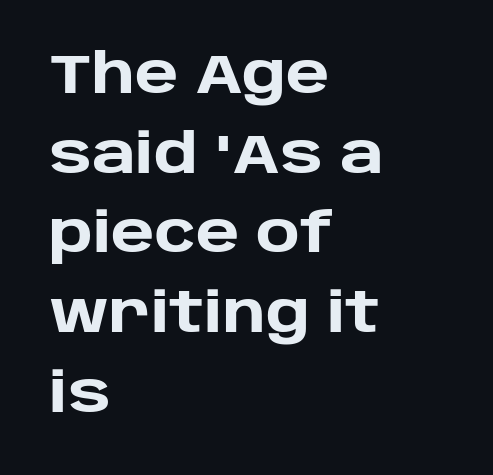
The rendering keeps characters at their native spacing. Beneath every word, the page is bare. Notice how the stems are strictly vertical — no italics here. Regular leading. The letters advance in unequal steps, a hallmark of proportional type. Stroke thickness is high; the sample reads as a true bold.
